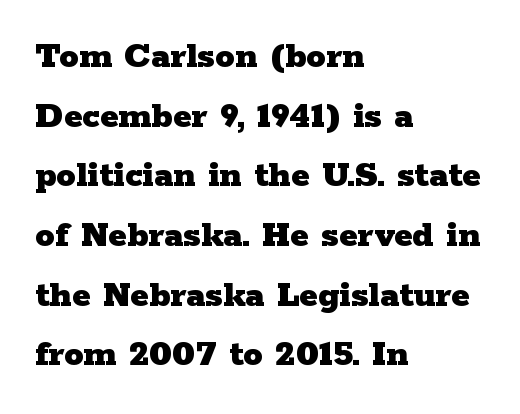
Each glyph is drawn with heavy, bold strokes. Ordinary non-slanted type is in use. What's the leading like? Ordinary, nothing unusual. The type is set solid horizontally, with unmodified tracking.
